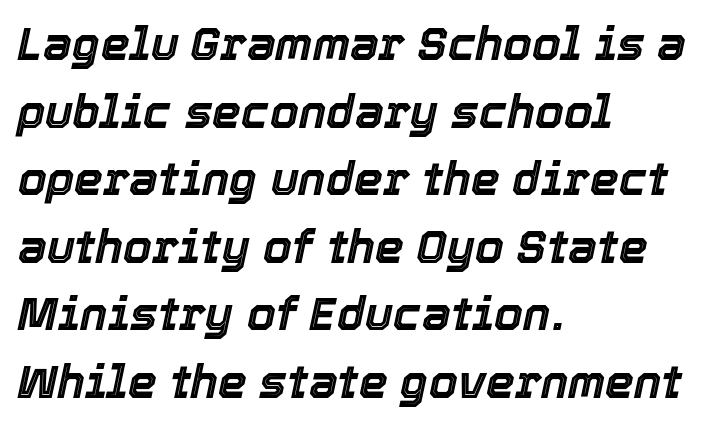
The image shows 46 px text type, italic (leaning right); set left-aligned, normal line spacing (1.47x), normal letter spacing, not underlined; a medium x-height.
